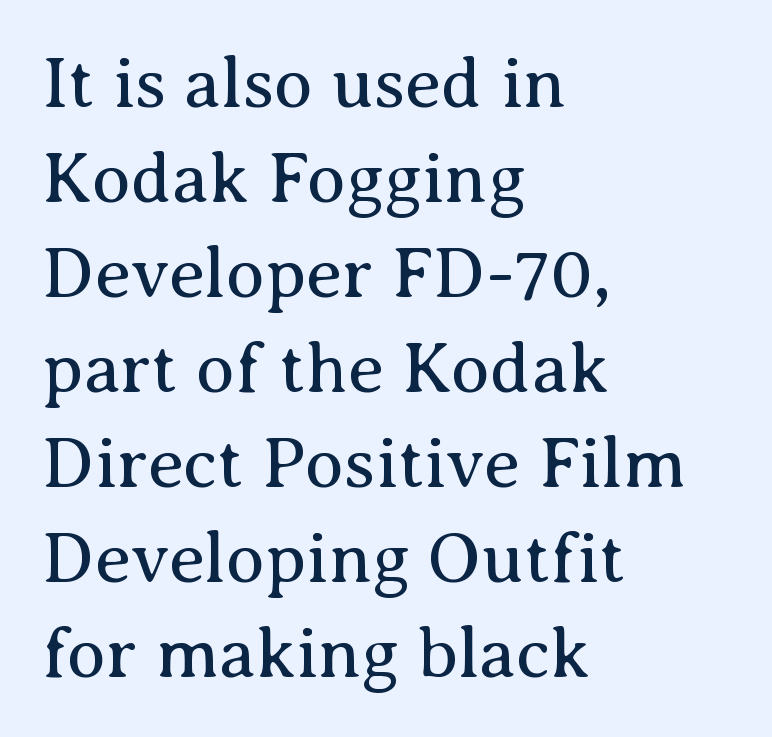
{"serif": "yes", "italic": "no", "bold": "no", "weight": "regular", "width": "normal", "stroke_contrast": "medium", "x_height": "medium", "monospaced": "no", "underline": "no", "align": "left", "line_spacing": "normal", "line_spacing_ratio": 1.32, "letter_spacing": "normal", "letter_spacing_em": 0.0, "glyph_px": 72}
